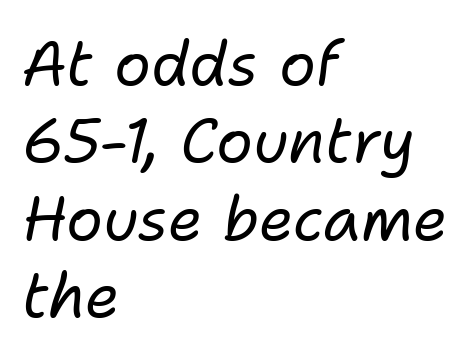
Is the type heavy? It reads as light-to-regular instead. Summary of vertical rhythm: regular, with standard interline spacing. Check the space under the baseline: it is left empty. The specimen reads as italic at a glance.
